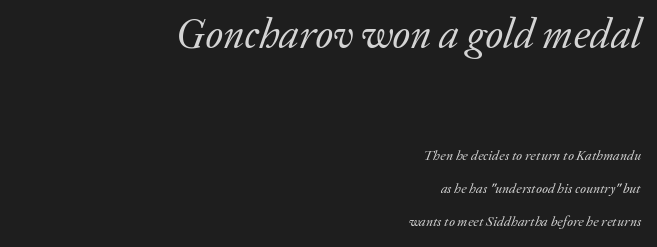
You could not count columns in this text — the font is proportionally spaced. Visually the block forms a straight wall on the right and a jagged coastline on the left. The rendering shows small feet on the letterforms — a serif design. The glyphs are unaccompanied by any horizontal stroke below them.
